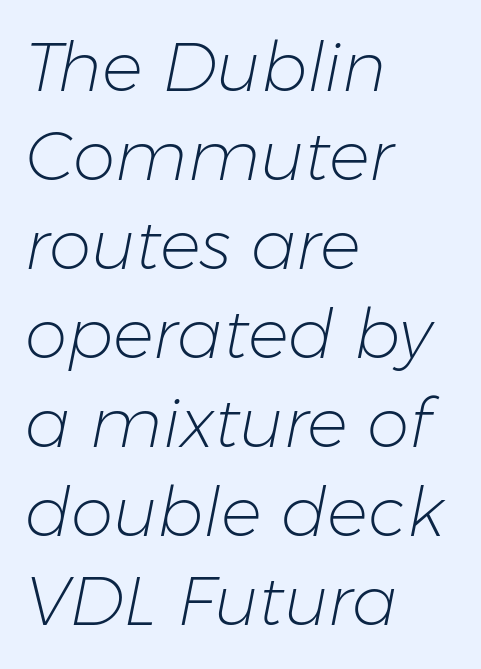
Q: Is the text bold? A: No.
Q: Is the text italic (slanted)? A: Yes, it leans right by about 11 degrees.
Q: Is the text underlined? A: No.
Q: How is the paragraph aligned? A: Left-aligned.
Q: Is the spacing between letters normal or unusually wide? A: Normal.
Q: Is the spacing between lines tight, normal or loose? A: Normal.
Q: Width (condensed, normal, or wide)? A: Normal.
Q: Stroke contrast? A: Low.
Q: x-height? A: Medium.
Q: Monospaced? A: No.
